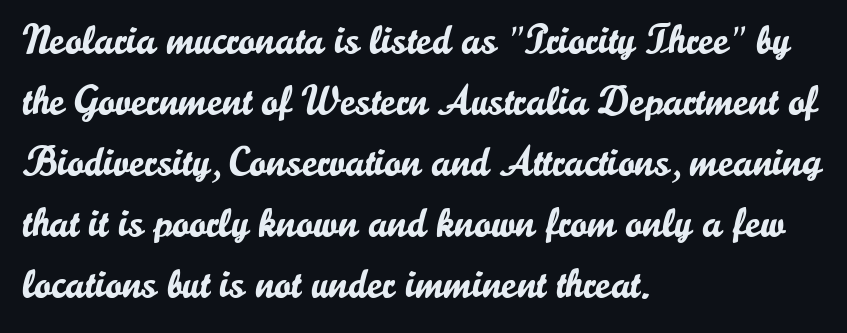
The image shows 41 px sans-serif type; set left-aligned, normal line spacing (1.49x), normal letter spacing, not underlined; low stroke contrast and a small x-height.
